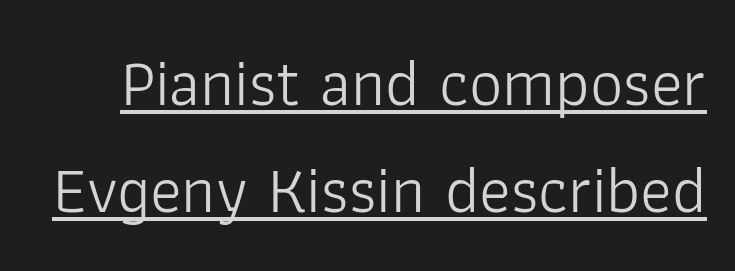
Bold? No — there's no thickening of the strokes. The letters sit at their default tracking, neither squeezed nor spread. Here the designer chose a conventional face with non-uniform glyph widths. The rendered words wear a rule along their underside.
